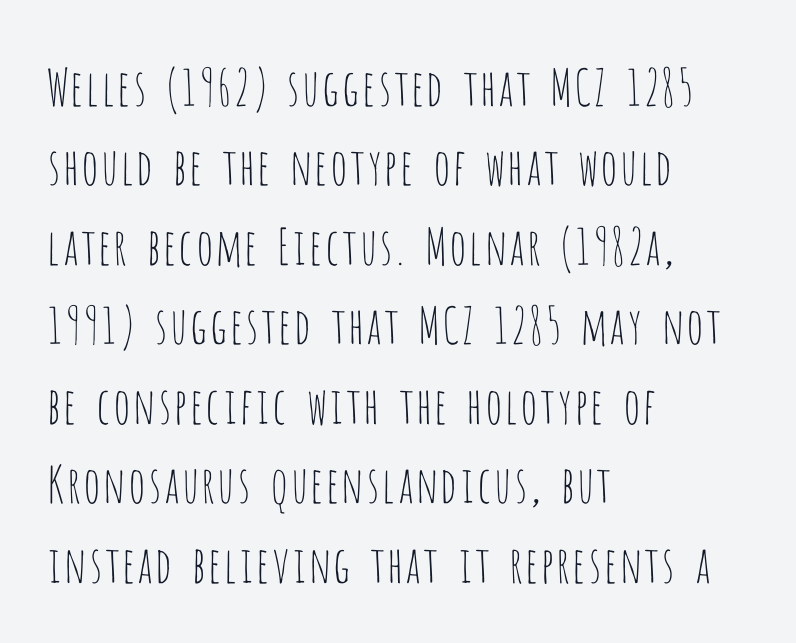
Q: Is the text bold? A: No.
Q: Is the text italic (slanted)? A: No, it is upright.
Q: Is the typeface a serif or a sans-serif typeface? A: Sans-serif.
Q: Is the text underlined? A: No.
Q: How is the paragraph aligned? A: Left-aligned.
Q: Is the spacing between letters normal or unusually wide? A: Normal.
Q: Is the spacing between lines tight, normal or loose? A: Normal.
Q: Width (condensed, normal, or wide)? A: Condensed.
Q: Stroke contrast? A: Low.
Q: x-height? A: Large.
Q: Monospaced? A: No.
